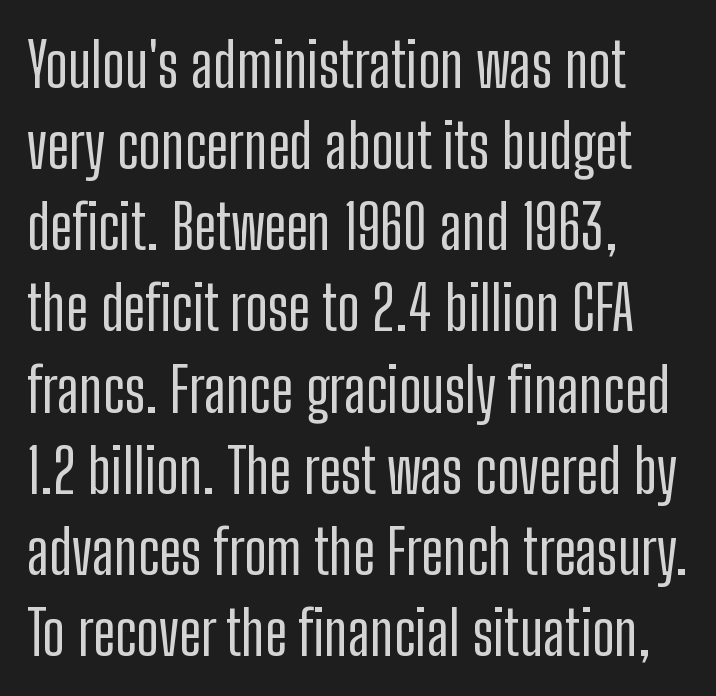
{"serif": "no", "italic": "no", "width": "condensed", "stroke_contrast": "low", "x_height": "medium", "monospaced": "no", "underline": "no", "align": "left", "line_spacing": "normal", "line_spacing_ratio": 1.33, "letter_spacing": "normal", "letter_spacing_em": 0.0, "glyph_px": 61}
